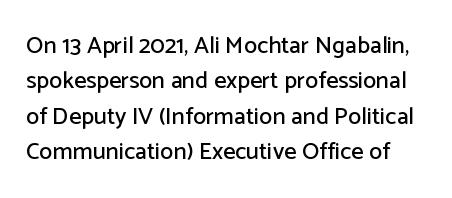
{"italic": "no", "underline": "no", "line_spacing": "normal", "line_spacing_ratio": 1.47, "letter_spacing": "normal", "letter_spacing_em": 0.0, "glyph_px": 24}
